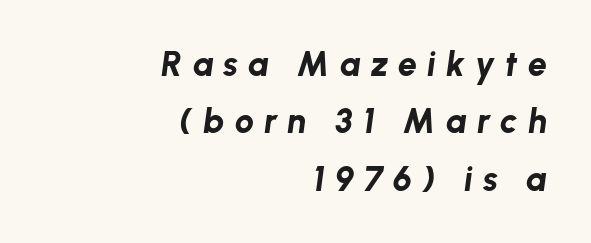
The leading is moderate, giving the passage an even texture. Posture: slanted. Beneath every word, the page is bare. All the whitespace from short lines collects on the left.
